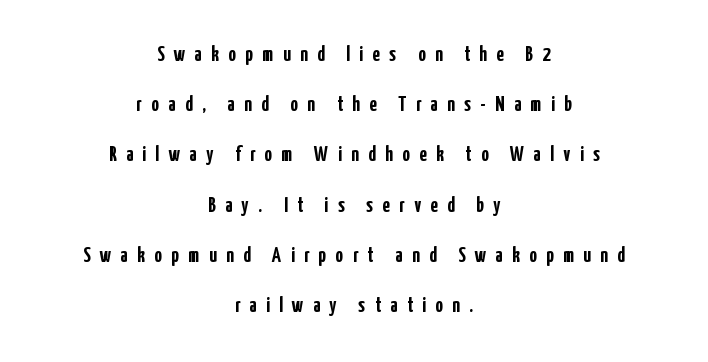
{"italic": "no", "bold": "yes", "underline": "no", "align": "center", "line_spacing": "loose", "line_spacing_ratio": 2.39, "letter_spacing": "wide", "letter_spacing_em": 0.45, "glyph_px": 21}
